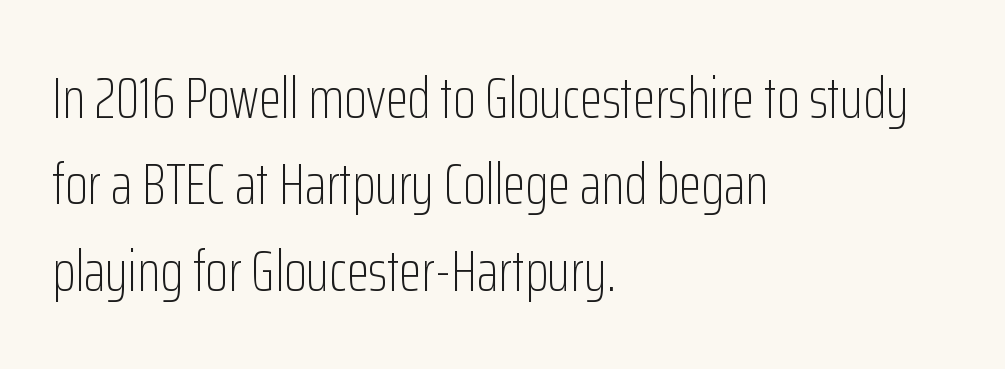
Upright lettering throughout. Nobody touched the tracking dial on this one. Summary of vertical rhythm: regular, with standard interline spacing. The paragraph has a hard left edge and a soft right edge.
